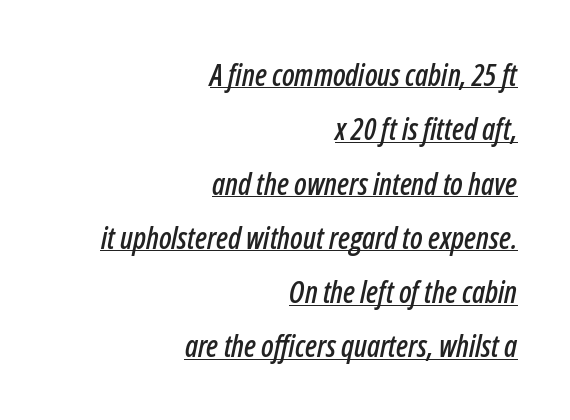
{"italic": "yes", "lean": "right", "slant_degrees": 12, "width": "condensed", "stroke_contrast": "low", "x_height": "medium", "monospaced": "no", "underline": "yes", "align": "right", "line_spacing_ratio": 1.81, "letter_spacing": "normal", "letter_spacing_em": 0.0, "glyph_px": 30}
